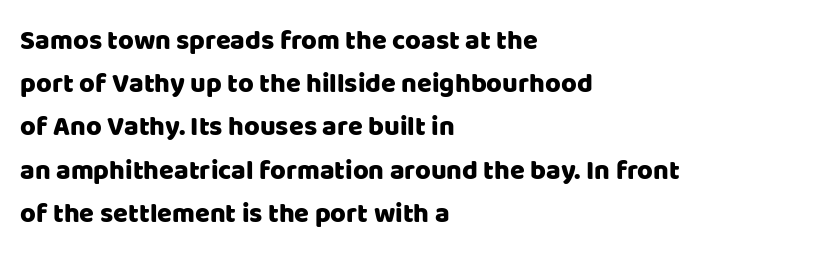
Q: Is the text italic (slanted)? A: No, it is upright.
Q: Is the text underlined? A: No.
Q: How is the paragraph aligned? A: Left-aligned.
Q: Is the spacing between letters normal or unusually wide? A: Normal.
Q: Is the spacing between lines tight, normal or loose? A: Normal.
